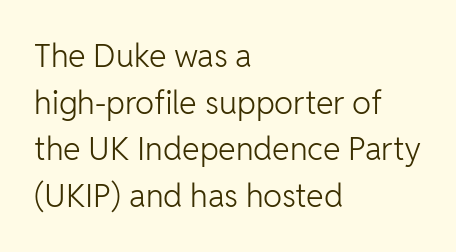
The image shows 32 px light sans-serif type, upright; set left-aligned, normal line spacing (1.46x), normal letter spacing, not underlined; low stroke contrast and a medium x-height.
